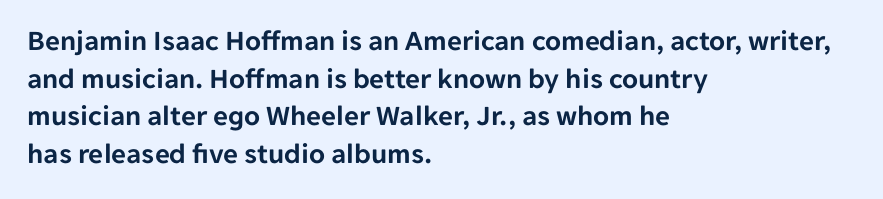
Q: Is the text italic (slanted)? A: No, it is upright.
Q: Is the typeface a serif or a sans-serif typeface? A: Sans-serif.
Q: Is the text underlined? A: No.
Q: How is the paragraph aligned? A: Left-aligned.
Q: Is the spacing between letters normal or unusually wide? A: Normal.
Q: Is the spacing between lines tight, normal or loose? A: Normal.
Q: Width (condensed, normal, or wide)? A: Normal.
Q: Stroke contrast? A: Low.
Q: x-height? A: Medium.
Q: Monospaced? A: No.
